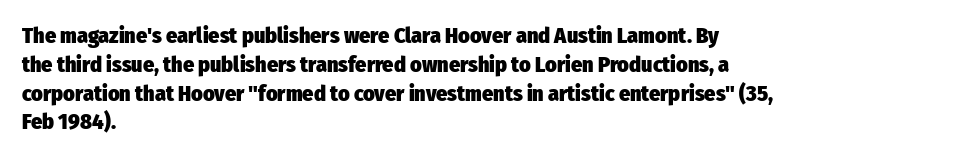
Q: Is the text bold? A: Yes.
Q: Is the text italic (slanted)? A: No, it is upright.
Q: Is the text underlined? A: No.
Q: How is the paragraph aligned? A: Left-aligned.
Q: Is the spacing between letters normal or unusually wide? A: Normal.
Q: Is the spacing between lines tight, normal or loose? A: Normal.
